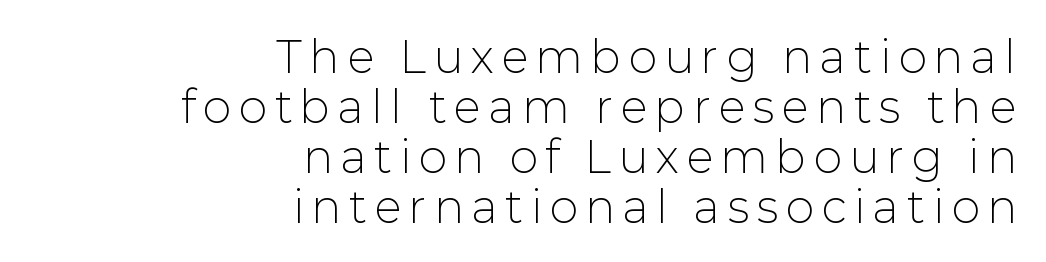
The image shows 43 px light sans-serif type, upright; set right-aligned, line spacing 1.16x, unusually wide letter spacing (+0.2 em), not underlined; low stroke contrast and a medium x-height.
